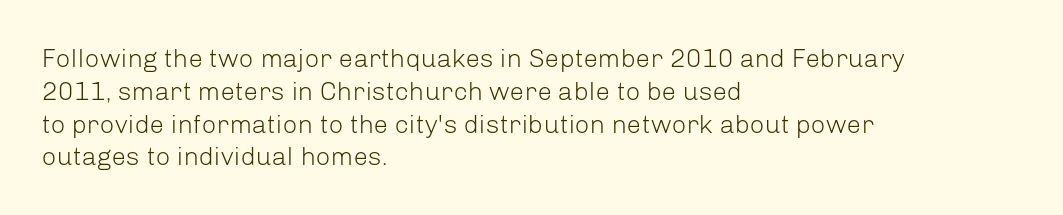
The image shows 26 px text type, upright; set left-aligned, normal line spacing (1.26x), normal letter spacing, not underlined.
